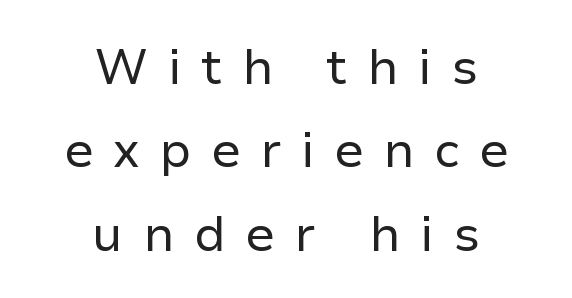
Q: Is the text bold? A: No.
Q: Is the text italic (slanted)? A: No, it is upright.
Q: Is the typeface a serif or a sans-serif typeface? A: Sans-serif.
Q: Is the text underlined? A: No.
Q: How is the paragraph aligned? A: Centered.
Q: Is the spacing between letters normal or unusually wide? A: Unusually wide.
Q: Is the spacing between lines tight, normal or loose? A: Normal.
Q: Width (condensed, normal, or wide)? A: Normal.
Q: Stroke contrast? A: Low.
Q: x-height? A: Medium.
Q: Monospaced? A: No.
